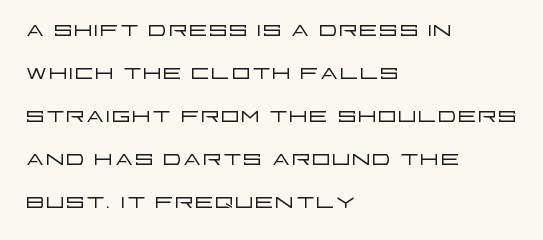
The image shows 30 px light, wide sans-serif type, upright; set left-aligned, normal line spacing (1.43x), normal letter spacing, not underlined; low stroke contrast and a large x-height.
